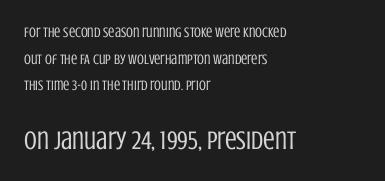
This rendering leaves character spacing at its baseline value. Glance below the letters and you will spot only blank space. Every character sits straight up, as roman type does. The second block has been scaled up relative to the first. Regarding leading, the lines here are spaced well apart. The rag falls on the right side of this text block.
